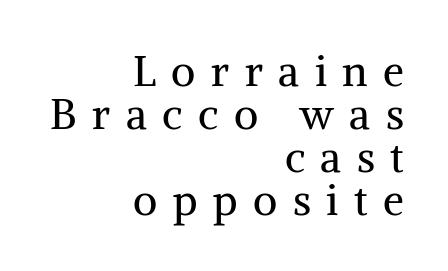
{"serif": "yes", "italic": "no", "bold": "no", "weight": "regular", "width": "normal", "stroke_contrast": "medium", "x_height": "medium", "monospaced": "no", "underline": "no", "align": "right", "line_spacing": "tight", "line_spacing_ratio": 1.02, "letter_spacing": "wide", "letter_spacing_em": 0.37, "glyph_px": 42}
